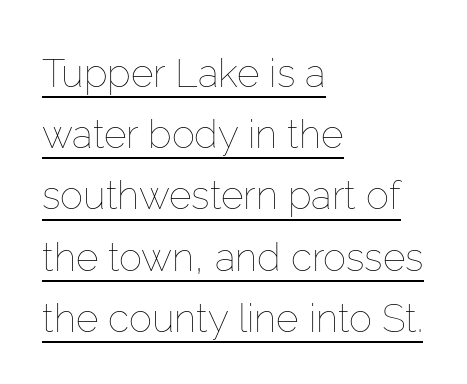
The image shows 39 px thin type, upright; set left-aligned, normal line spacing (1.57x), normal letter spacing, underlined; low stroke contrast and a medium x-height.
